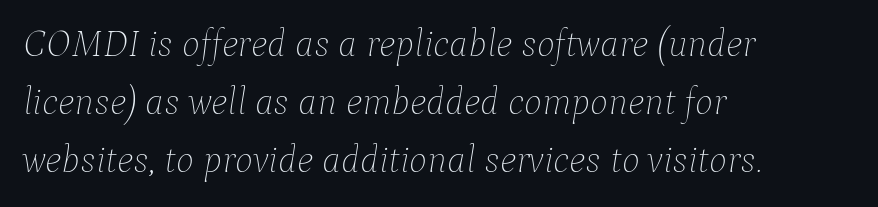
The image shows 38 px thin type, italic (leaning right); set left-aligned, normal line spacing (1.53x), normal letter spacing, not underlined; low stroke contrast and a medium x-height.
